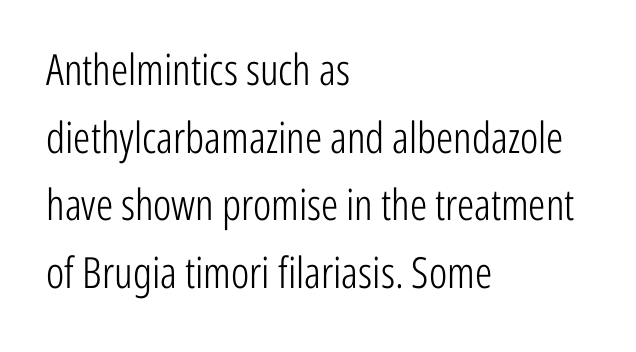
{"serif": "no", "italic": "no", "bold": "no", "weight": "light", "width": "condensed", "stroke_contrast": "low", "x_height": "medium", "monospaced": "no", "underline": "no", "align": "left", "line_spacing": "normal", "line_spacing_ratio": 1.57, "letter_spacing": "normal", "letter_spacing_em": 0.0, "glyph_px": 43}
